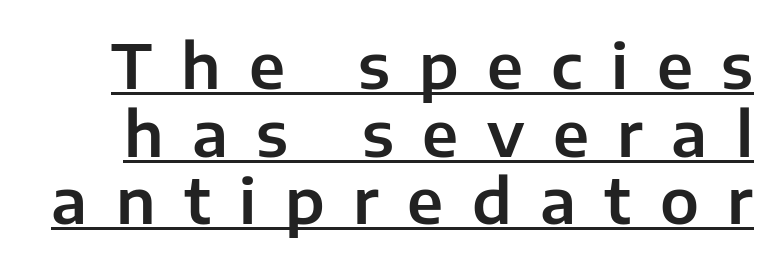
{"serif": "no", "italic": "no", "width": "normal", "stroke_contrast": "low", "x_height": "medium", "monospaced": "no", "underline": "yes", "line_spacing": "tight", "line_spacing_ratio": 1.09, "letter_spacing": "wide", "letter_spacing_em": 0.46, "glyph_px": 62}
